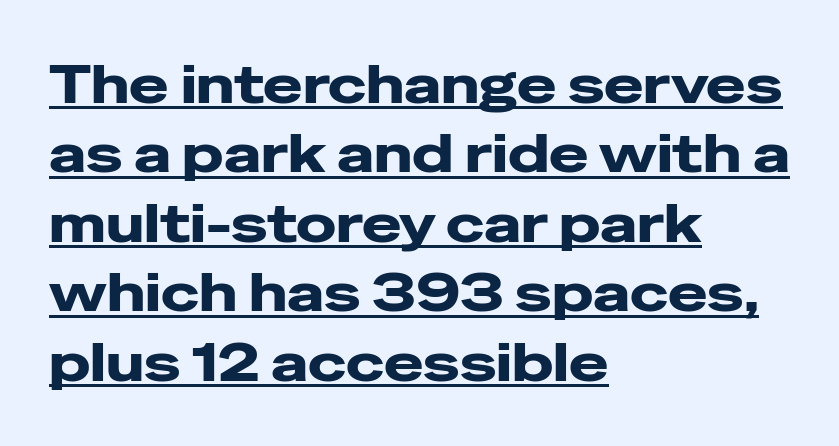
The image shows 53 px wide sans-serif type, upright; set left-aligned, normal line spacing (1.31x), normal letter spacing, underlined; low stroke contrast and a medium x-height.
